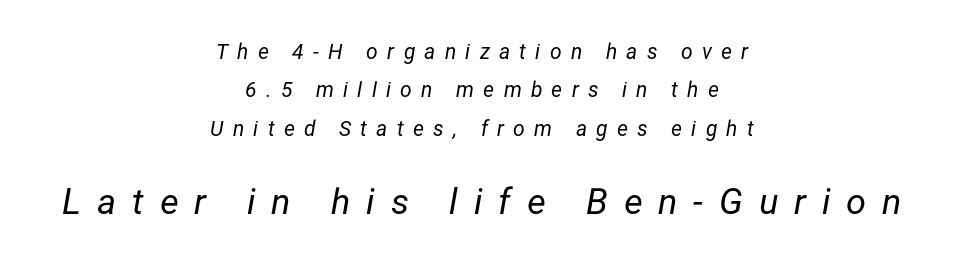
The image shows 36 px regular-weight type, italic (leaning right); set centered, line spacing 1.83x, unusually wide letter spacing (+0.44 em), not underlined; the second (bottom) block is 1.71x larger; low stroke contrast and a medium x-height.
